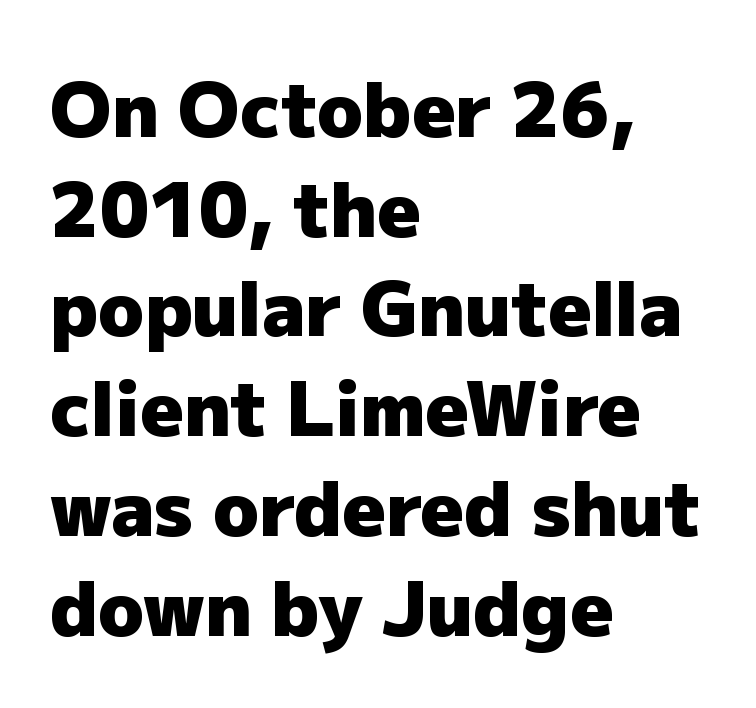
{"serif": "no", "italic": "no", "bold": "yes", "weight": "heavy", "width": "normal", "stroke_contrast": "low", "x_height": "medium", "monospaced": "no", "underline": "no", "align": "left", "line_spacing": "normal", "line_spacing_ratio": 1.33, "letter_spacing": "normal", "letter_spacing_em": 0.0, "glyph_px": 75}
